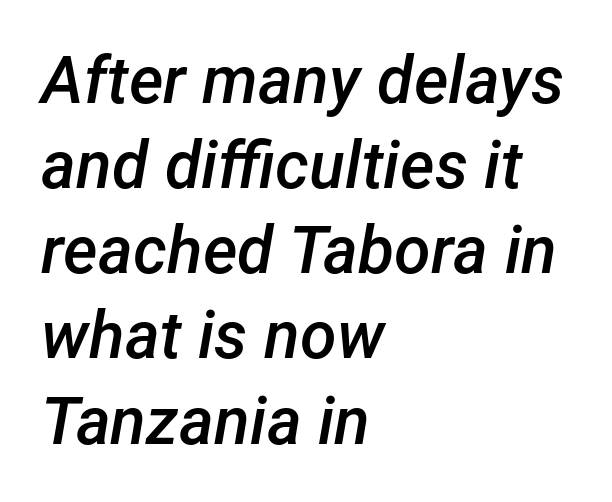
{"italic": "yes", "lean": "right", "slant_degrees": 12, "bold": "semi", "weight": "semibold", "width": "normal", "stroke_contrast": "low", "x_height": "medium", "monospaced": "no", "underline": "no", "align": "left", "line_spacing": "normal", "line_spacing_ratio": 1.29, "letter_spacing": "normal", "letter_spacing_em": 0.0, "glyph_px": 66}
